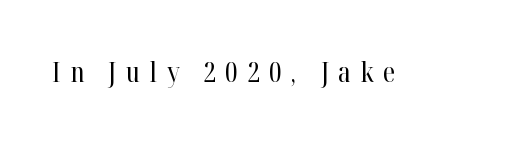
{"serif": "yes", "italic": "no", "bold": "no", "weight": "regular", "width": "condensed", "stroke_contrast": "high", "x_height": "medium", "monospaced": "no", "underline": "no", "letter_spacing": "wide", "letter_spacing_em": 0.34, "glyph_px": 28}
